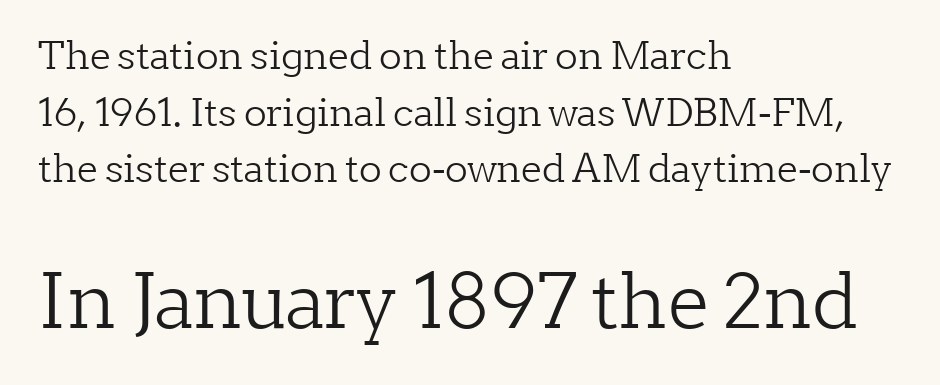
The image shows 75 px light serif type, upright; set left-aligned, normal line spacing (1.49x), normal letter spacing, not underlined; the second (bottom) block is 1.97x larger; low stroke contrast and a medium x-height.
